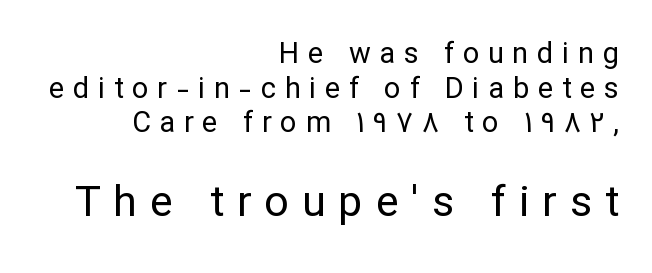
How are the letters spaced? Widely, with obvious added tracking. Is this a sans? Yes — the strokes have no serifs. Letters have the restrained weight of plain body copy at most. Here the designer chose a conventional face with non-uniform glyph widths. A clean baseline with only descenders dipping below it.
